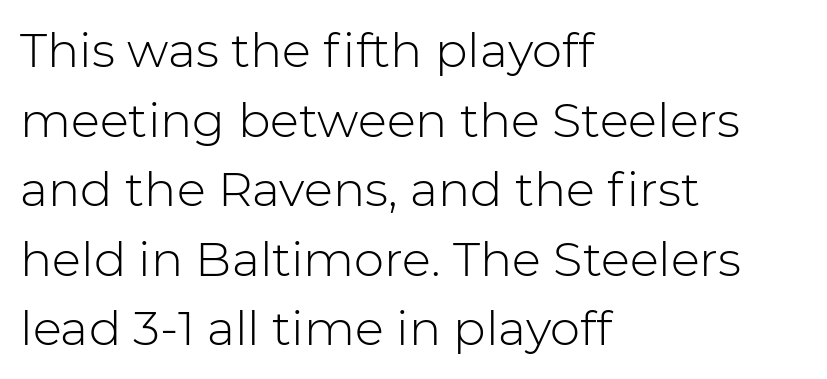
{"serif": "no", "italic": "no", "bold": "no", "weight": "light", "width": "normal", "stroke_contrast": "low", "x_height": "medium", "monospaced": "no", "underline": "no", "align": "left", "line_spacing": "normal", "line_spacing_ratio": 1.45, "letter_spacing": "normal", "letter_spacing_em": 0.0, "glyph_px": 48}
